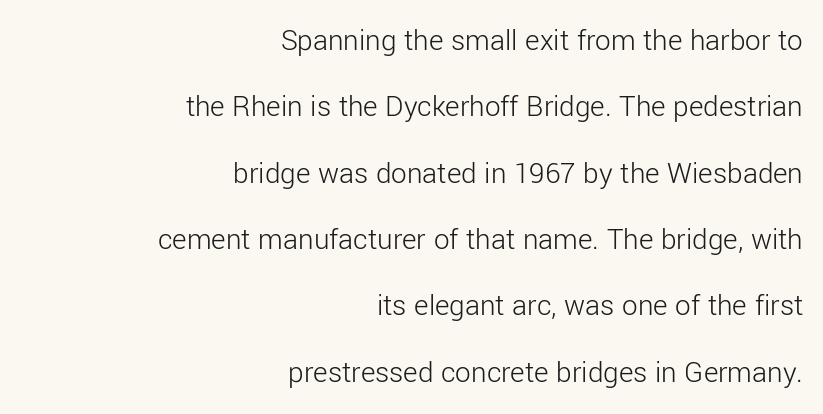
{"serif": "no", "italic": "no", "bold": "no", "weight": "light", "width": "normal", "stroke_contrast": "low", "x_height": "medium", "monospaced": "no", "underline": "no", "align": "right", "line_spacing": "loose", "line_spacing_ratio": 2.14, "letter_spacing": "normal", "letter_spacing_em": 0.0, "glyph_px": 31}
